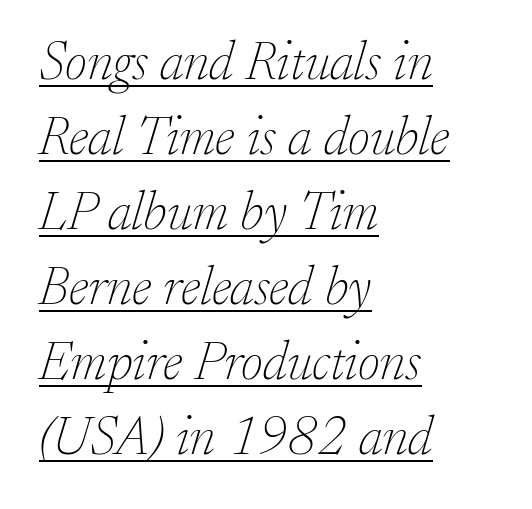
{"serif": "yes", "italic": "yes", "lean": "right", "slant_degrees": 17, "bold": "no", "weight": "thin", "width": "normal", "stroke_contrast": "low", "x_height": "small", "monospaced": "no", "underline": "yes", "align": "left", "line_spacing": "normal", "line_spacing_ratio": 1.39, "letter_spacing": "normal", "letter_spacing_em": 0.0, "glyph_px": 54}
